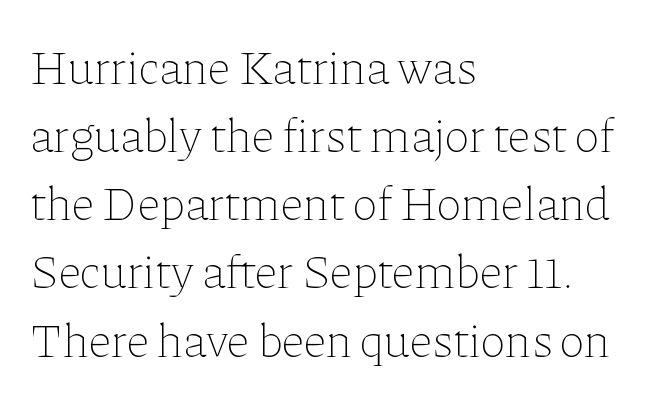
Evenly set lines give the paragraph a standard silhouette. Style check: upright. A light-to-regular cut is what we see here. There is no visible air inserted between adjacent glyphs. The text block is weighted toward the left margin, trailing off unevenly rightward. Each letter keeps its own natural width here, so spacing adapts to shape.
